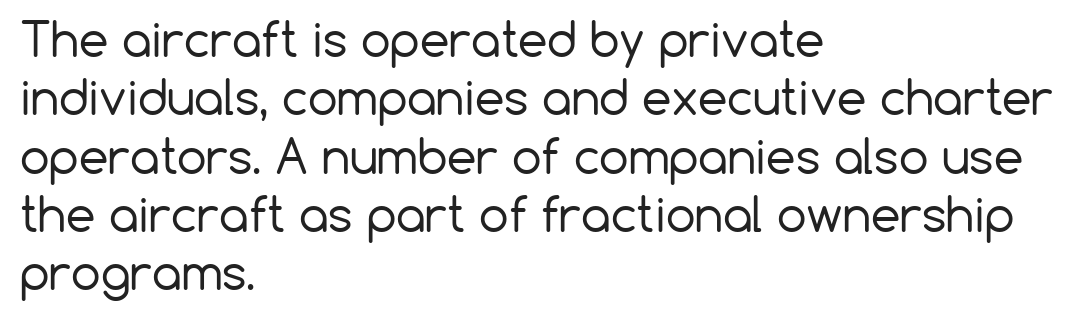
The typography opts for an upright posture over an oblique one. Clear beneath every line of the passage. Stroke mass is kept to a normal reading level or below. Letter spacing: default.
